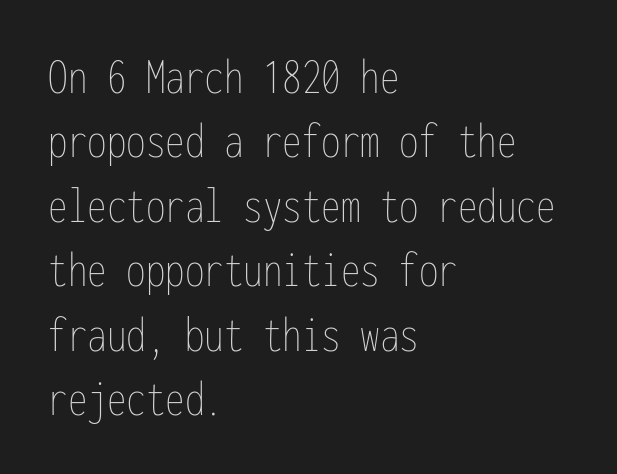
The face used here is monospaced, like something from a code editor. A clean baseline with only descenders dipping below it. The tracking reads as untouched default to a designer's eye. Quick note: not italic, upright. Caption: face not bold, strokes unweighted.
